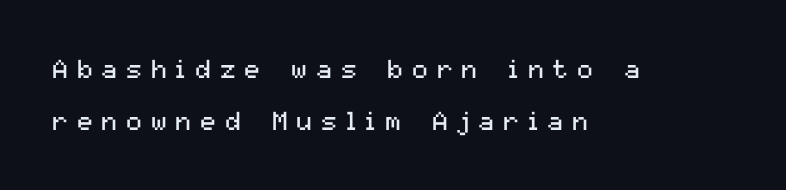
Alignment: flush left. Every character sits straight up, as roman type does. Summary of weight: not heavy and not bold. The words here are not underlined. Widely set lines give the paragraph a tall, airy silhouette. There is plenty of visible air inserted between adjacent glyphs.
